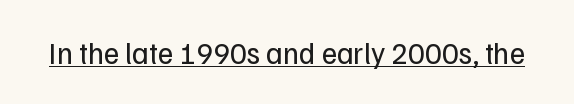
The image shows 30 px regular-weight sans-serif type, upright; set normal letter spacing, underlined; low stroke contrast and a medium x-height.
